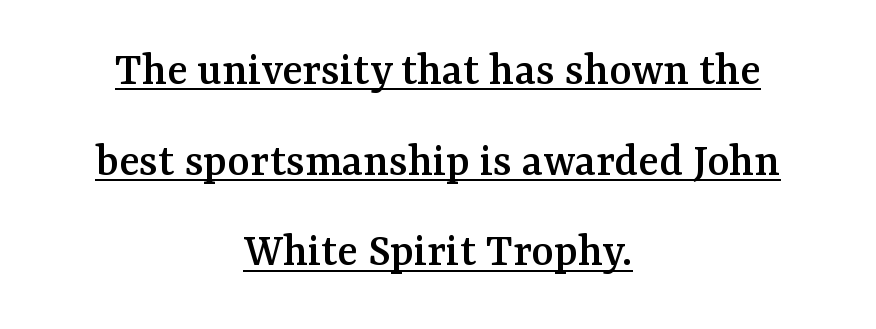
Q: Is the text italic (slanted)? A: No, it is upright.
Q: Is the typeface a serif or a sans-serif typeface? A: Serif.
Q: Is the text underlined? A: Yes.
Q: How is the paragraph aligned? A: Centered.
Q: Is the spacing between letters normal or unusually wide? A: Normal.
Q: Width (condensed, normal, or wide)? A: Normal.
Q: Stroke contrast? A: Medium.
Q: x-height? A: Medium.
Q: Monospaced? A: No.
